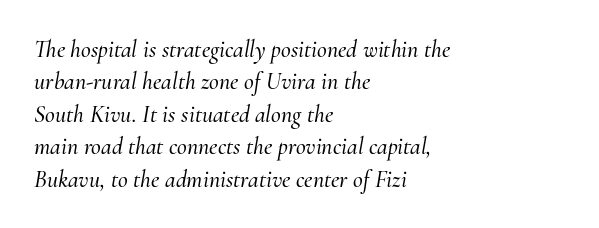
Q: Is the text italic (slanted)? A: Yes, it leans right by about 10 degrees.
Q: Is the text underlined? A: No.
Q: How is the paragraph aligned? A: Left-aligned.
Q: Is the spacing between letters normal or unusually wide? A: Normal.
Q: Is the spacing between lines tight, normal or loose? A: Normal.
